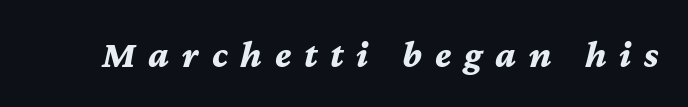
The image shows 38 px bold type, italic (leaning right); set unusually wide letter spacing (+0.34 em), not underlined; medium stroke contrast and a medium x-height.
